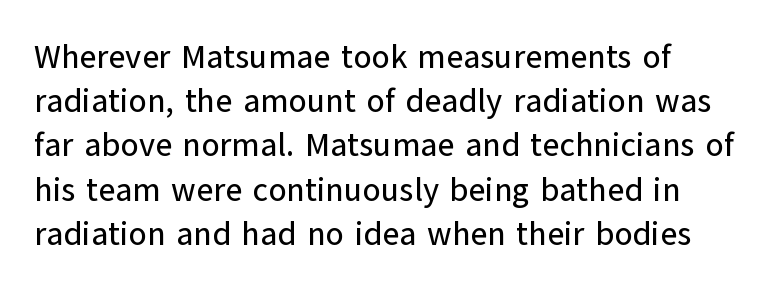
Nobody drew a line under any word here. A typesetter would call this zero additional tracking. Short and long lines alike share a common starting point at left. The designer left line spacing at the default. The face used here is proportionally spaced, like ordinary book or web type. This sample uses a sans-serif face.
